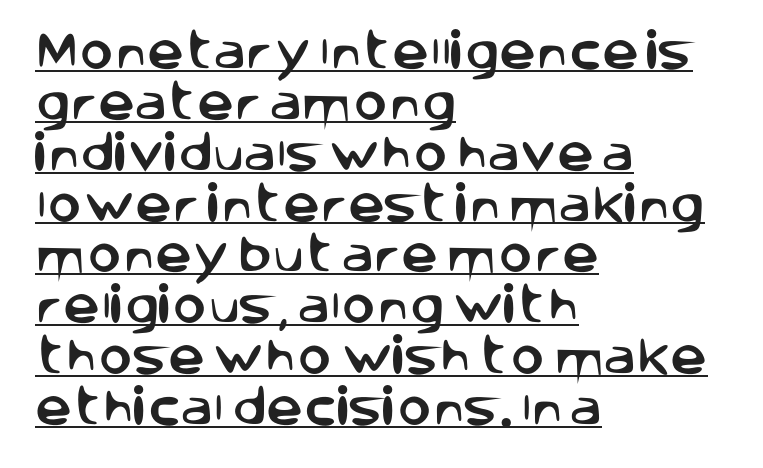
Q: Is the text italic (slanted)? A: No, it is upright.
Q: Is the typeface a serif or a sans-serif typeface? A: Sans-serif.
Q: Is the text underlined? A: Yes.
Q: How is the paragraph aligned? A: Left-aligned.
Q: Is the spacing between letters normal or unusually wide? A: Normal.
Q: Width (condensed, normal, or wide)? A: Normal.
Q: Stroke contrast? A: Low.
Q: x-height? A: Large.
Q: Monospaced? A: No.
